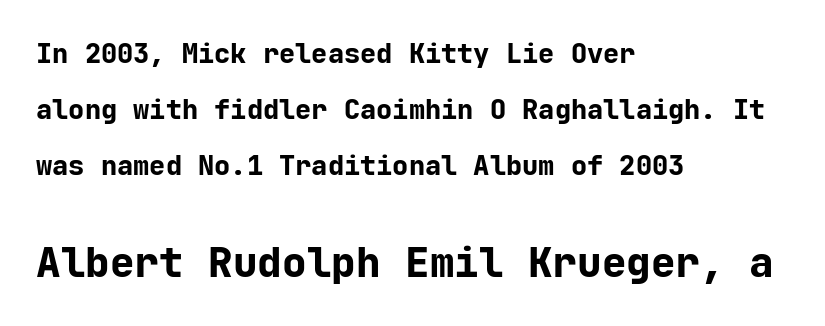
Q: Is the text bold? A: Yes.
Q: Is the text italic (slanted)? A: No, it is upright.
Q: Is the typeface a serif or a sans-serif typeface? A: Sans-serif.
Q: Is the text underlined? A: No.
Q: How is the paragraph aligned? A: Left-aligned.
Q: Is the spacing between letters normal or unusually wide? A: Normal.
Q: Is the spacing between lines tight, normal or loose? A: Loose.
Q: Which block of text is set in a larger size, the first (top) or the second (bottom)? A: The second (bottom) one.
Q: Width (condensed, normal, or wide)? A: Normal.
Q: Stroke contrast? A: Low.
Q: x-height? A: Medium.
Q: Monospaced? A: Yes.
